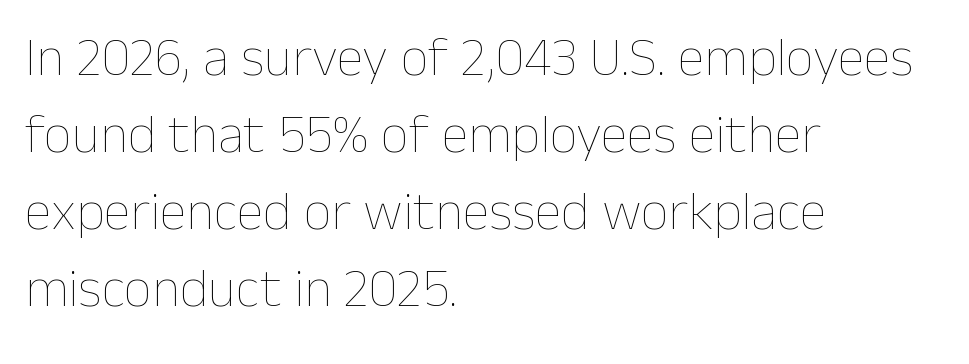
Q: Is the text bold? A: No.
Q: Is the text italic (slanted)? A: No, it is upright.
Q: Is the text underlined? A: No.
Q: How is the paragraph aligned? A: Left-aligned.
Q: Is the spacing between letters normal or unusually wide? A: Normal.
Q: Is the spacing between lines tight, normal or loose? A: Normal.
Q: Width (condensed, normal, or wide)? A: Normal.
Q: Stroke contrast? A: Low.
Q: x-height? A: Medium.
Q: Monospaced? A: No.
